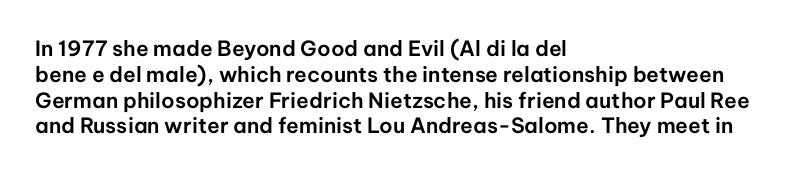
Q: Is the text italic (slanted)? A: No, it is upright.
Q: Is the text underlined? A: No.
Q: How is the paragraph aligned? A: Left-aligned.
Q: Is the spacing between letters normal or unusually wide? A: Normal.
